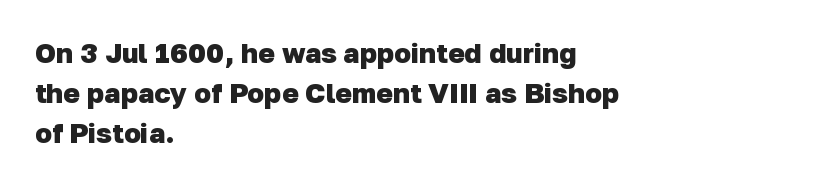
The image shows 28 px heavy sans-serif type; set left-aligned, normal line spacing (1.42x), normal letter spacing, not underlined; low stroke contrast and a medium x-height.
